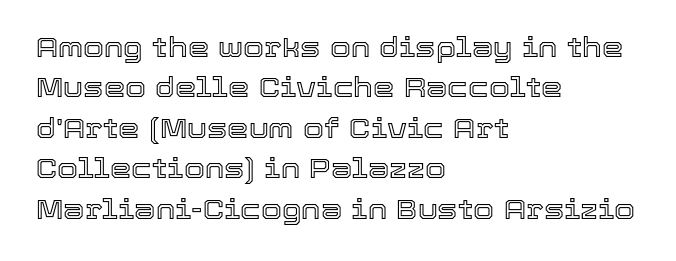
{"italic": "no", "underline": "no", "align": "left", "line_spacing": "normal", "line_spacing_ratio": 1.5, "letter_spacing": "normal", "letter_spacing_em": 0.0, "glyph_px": 27}
